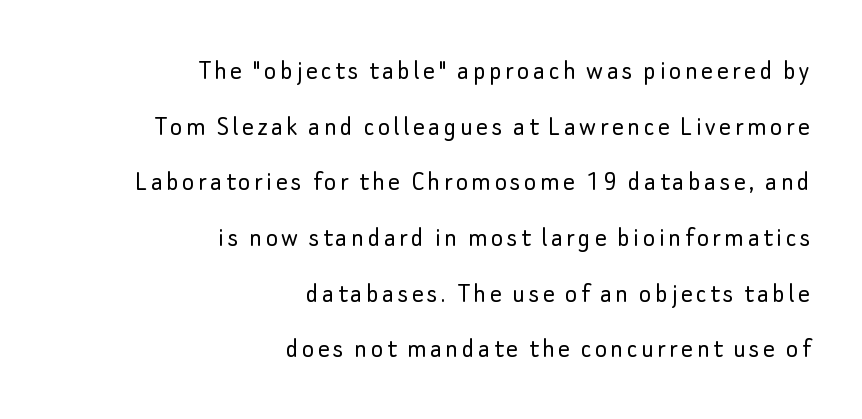
{"serif": "no", "italic": "no", "bold": "no", "weight": "light", "width": "normal", "stroke_contrast": "low", "x_height": "small", "monospaced": "no", "underline": "no", "align": "right", "line_spacing": "loose", "line_spacing_ratio": 1.92, "glyph_px": 29}
